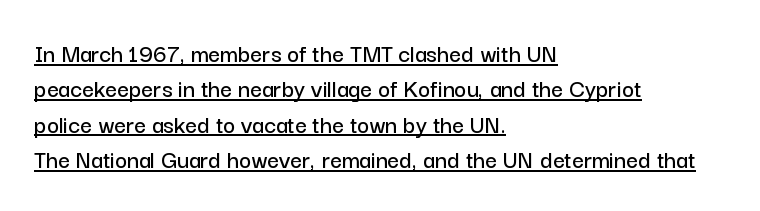
{"italic": "no", "underline": "yes", "align": "left", "line_spacing": "normal", "line_spacing_ratio": 1.36, "letter_spacing": "normal", "letter_spacing_em": 0.0, "glyph_px": 26}
